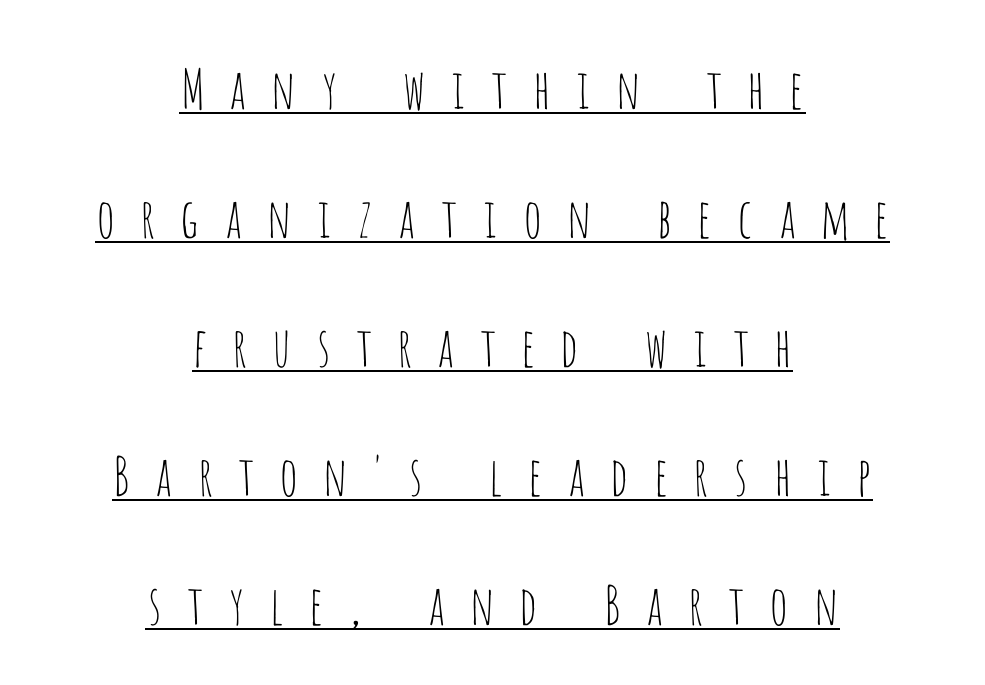
{"serif": "no", "italic": "no", "bold": "no", "weight": "thin", "width": "condensed", "stroke_contrast": "low", "x_height": "large", "monospaced": "no", "underline": "yes", "align": "center", "line_spacing": "loose", "line_spacing_ratio": 2.39, "letter_spacing": "wide", "letter_spacing_em": 0.42, "glyph_px": 54}
